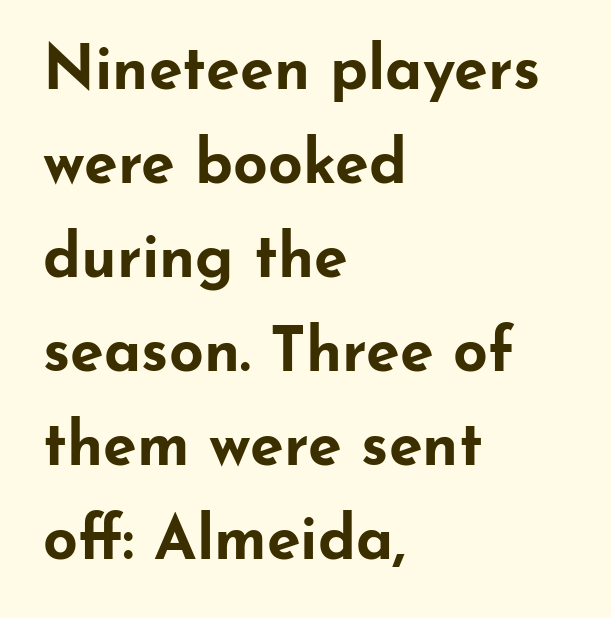
Is the letter spacing exaggerated? No — it looks like the ordinary default. Think of a printed novel: that variable character pitch is what you see here. The space between consecutive lines is moderate. Strokes here are thick enough to call this a true bold. Check the space under the baseline: it is left empty.
